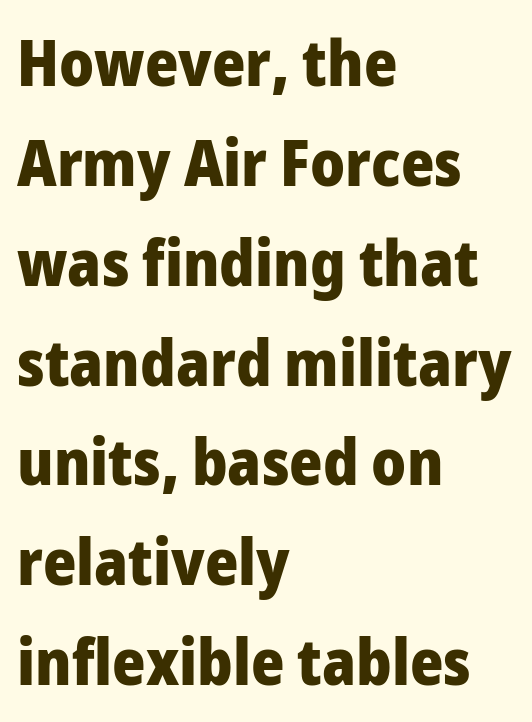
{"serif": "no", "italic": "no", "bold": "yes", "weight": "heavy", "width": "normal", "stroke_contrast": "low", "x_height": "medium", "monospaced": "no", "underline": "no", "align": "left", "line_spacing": "normal", "line_spacing_ratio": 1.56, "letter_spacing": "normal", "letter_spacing_em": 0.0, "glyph_px": 64}
